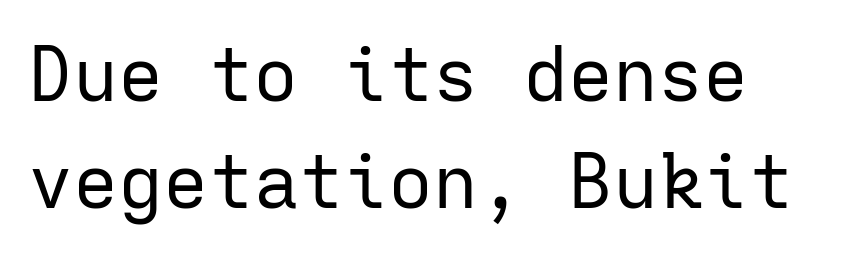
You can tell from the bare stems that sans-serif type was used. No heavy texture on the line: the type isn't bold. A typesetter would mark this as roman, not italic. Tracking value appears to be zero — textbook default spacing. Check the space under the baseline: it is left empty.
